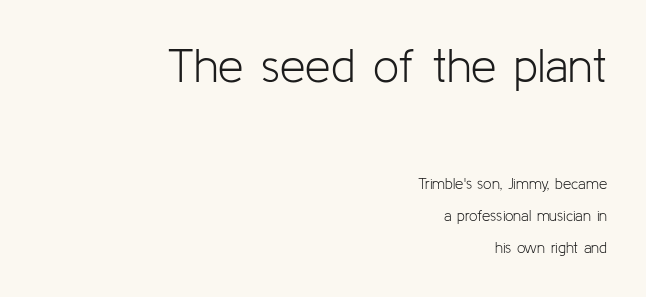
The image shows 46 px light sans-serif type, upright; set right-aligned, loose line spacing (2.15x), normal letter spacing, not underlined; the first (top) block is 3.07x larger; low stroke contrast and a medium x-height.
